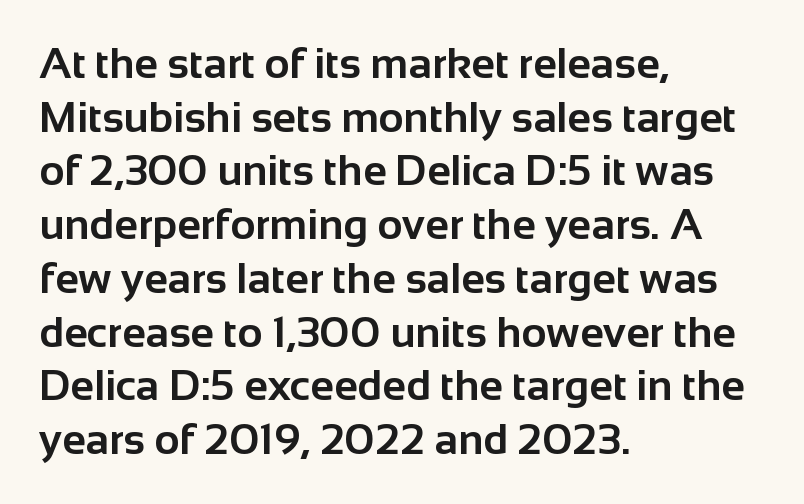
Q: Is the text bold? A: Yes.
Q: Is the text italic (slanted)? A: No, it is upright.
Q: Is the typeface a serif or a sans-serif typeface? A: Sans-serif.
Q: Is the text underlined? A: No.
Q: How is the paragraph aligned? A: Left-aligned.
Q: Is the spacing between letters normal or unusually wide? A: Normal.
Q: Is the spacing between lines tight, normal or loose? A: Normal.
Q: Width (condensed, normal, or wide)? A: Normal.
Q: Stroke contrast? A: Low.
Q: x-height? A: Medium.
Q: Monospaced? A: No.
